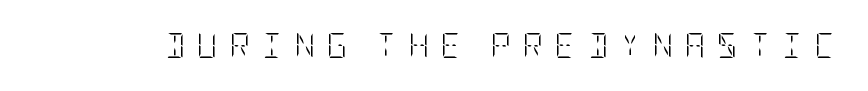
Q: Is the text bold? A: No.
Q: Is the text italic (slanted)? A: No, it is upright.
Q: Is the text underlined? A: No.
Q: Is the spacing between letters normal or unusually wide? A: Unusually wide.
